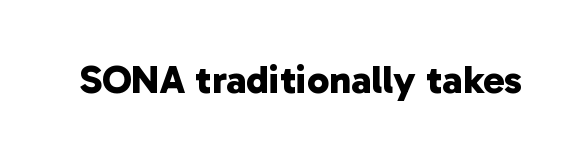
The image shows 40 px bold sans-serif type; set normal letter spacing, not underlined; low stroke contrast and a medium x-height.
